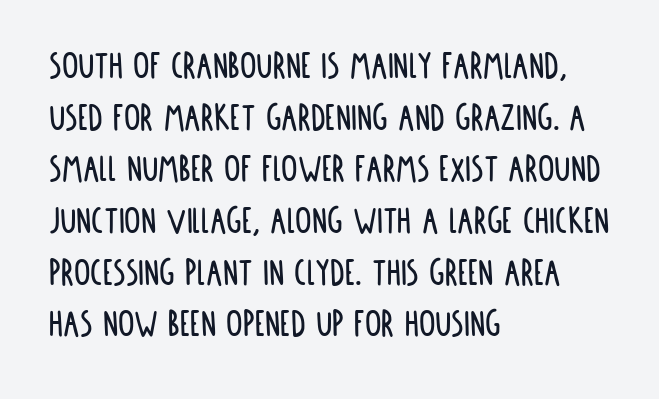
{"serif": "no", "italic": "no", "width": "condensed", "stroke_contrast": "low", "x_height": "large", "monospaced": "no", "underline": "no", "align": "left", "line_spacing": "normal", "line_spacing_ratio": 1.26, "letter_spacing": "normal", "letter_spacing_em": 0.0, "glyph_px": 41}
